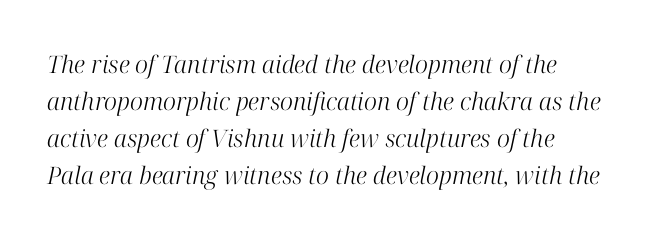
The image shows 24 px text type, italic (leaning right); set normal line spacing (1.54x), normal letter spacing, not underlined.
